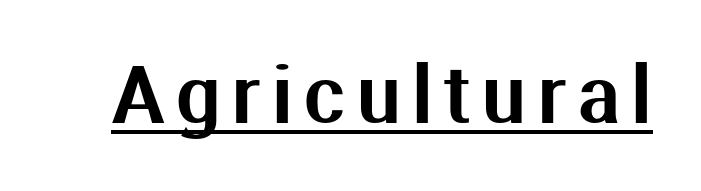
Q: Is the text italic (slanted)? A: No, it is upright.
Q: Is the typeface a serif or a sans-serif typeface? A: Sans-serif.
Q: Is the text underlined? A: Yes.
Q: Width (condensed, normal, or wide)? A: Normal.
Q: Stroke contrast? A: Medium.
Q: x-height? A: Medium.
Q: Monospaced? A: No.
